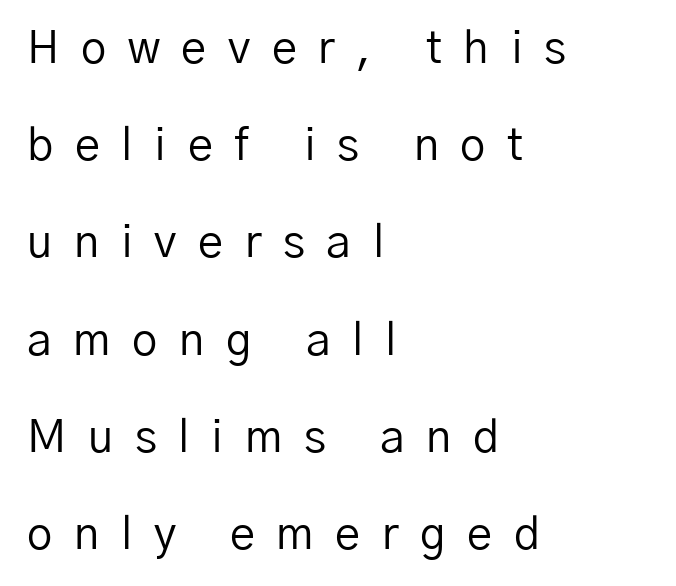
{"serif": "no", "italic": "no", "bold": "no", "weight": "regular", "width": "normal", "stroke_contrast": "low", "x_height": "medium", "monospaced": "no", "underline": "no", "align": "left", "line_spacing": "loose", "line_spacing_ratio": 2.16, "letter_spacing": "wide", "letter_spacing_em": 0.48, "glyph_px": 45}
